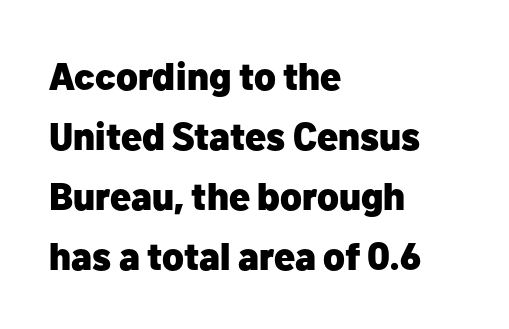
{"serif": "no", "italic": "no", "bold": "yes", "weight": "heavy", "width": "normal", "stroke_contrast": "low", "x_height": "medium", "monospaced": "no", "underline": "no", "align": "left", "line_spacing": "normal", "line_spacing_ratio": 1.58, "letter_spacing": "normal", "letter_spacing_em": 0.0, "glyph_px": 38}
